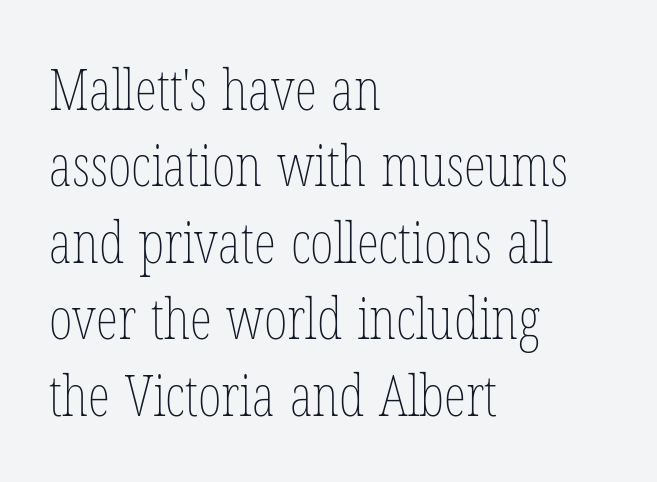
The image shows 57 px thin, condensed type, upright; set left-aligned, normal line spacing (1.34x), normal letter spacing, not underlined; low stroke contrast and a medium x-height.
